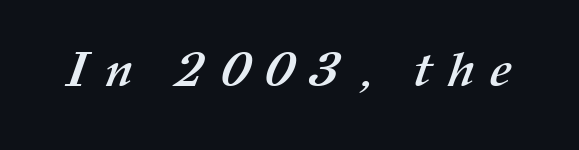
The image shows 49 px semibold type; set unusually wide letter spacing (+0.29 em), not underlined; medium stroke contrast and a medium x-height.
